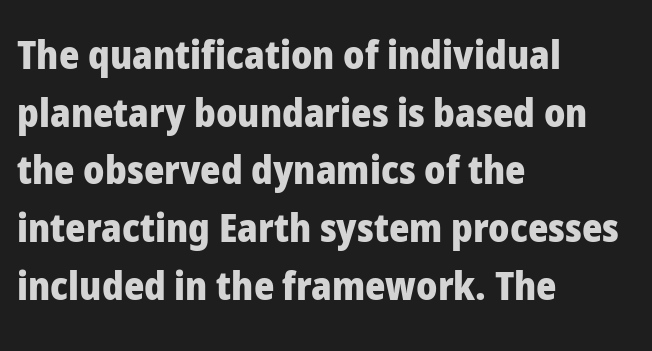
Q: Is the text bold? A: Yes.
Q: Is the text italic (slanted)? A: No, it is upright.
Q: Is the typeface a serif or a sans-serif typeface? A: Sans-serif.
Q: Is the text underlined? A: No.
Q: How is the paragraph aligned? A: Left-aligned.
Q: Is the spacing between letters normal or unusually wide? A: Normal.
Q: Is the spacing between lines tight, normal or loose? A: Normal.
Q: Width (condensed, normal, or wide)? A: Normal.
Q: Stroke contrast? A: Low.
Q: x-height? A: Medium.
Q: Monospaced? A: No.
